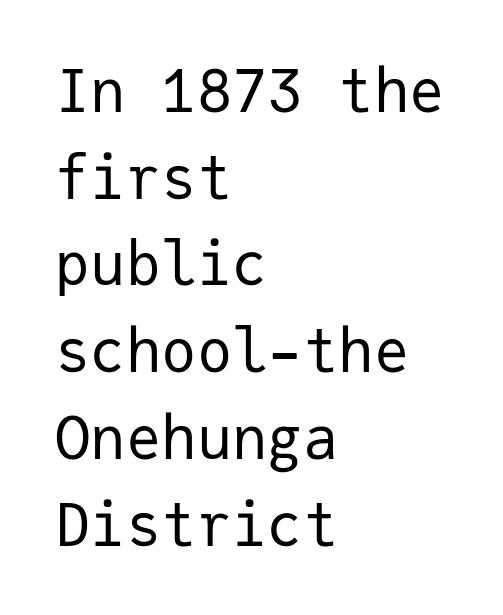
The image shows 59 px regular-weight sans-serif type, upright, monospaced; set left-aligned, normal line spacing (1.47x), normal letter spacing, not underlined; low stroke contrast and a medium x-height.
